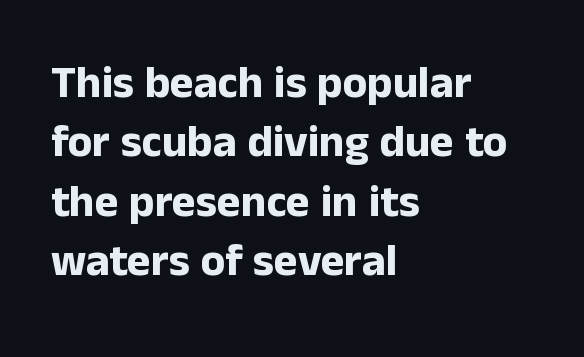
The image shows 45 px bold sans-serif type, upright; set left-aligned, normal line spacing (1.32x), normal letter spacing, not underlined; low stroke contrast and a medium x-height.
